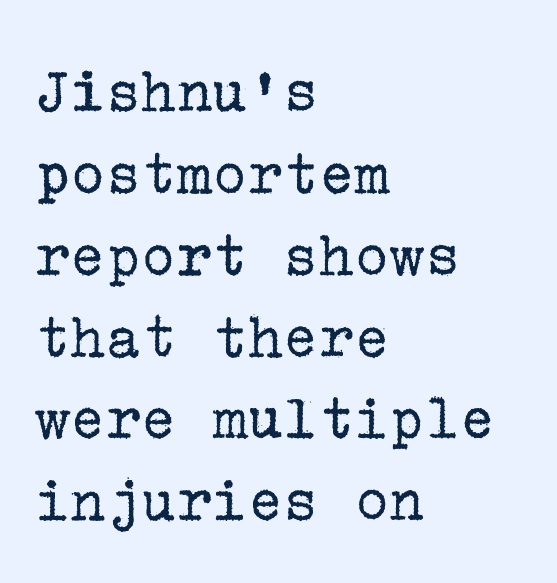
Q: Is the text bold? A: No.
Q: Is the text italic (slanted)? A: No, it is upright.
Q: Is the typeface a serif or a sans-serif typeface? A: Serif.
Q: Is the text underlined? A: No.
Q: How is the paragraph aligned? A: Left-aligned.
Q: Is the spacing between letters normal or unusually wide? A: Normal.
Q: Width (condensed, normal, or wide)? A: Normal.
Q: Stroke contrast? A: Low.
Q: x-height? A: Medium.
